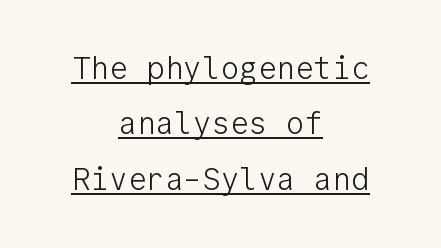
This rendering employs a face without finishing strokes, i.e., a sans-serif. The letterforms sit at book weight or below. Fixed-width glyphs throughout — classic coding-font behaviour. The line texture is even and compact thanks to regular tracking. Caption: lettering with a line underneath.
